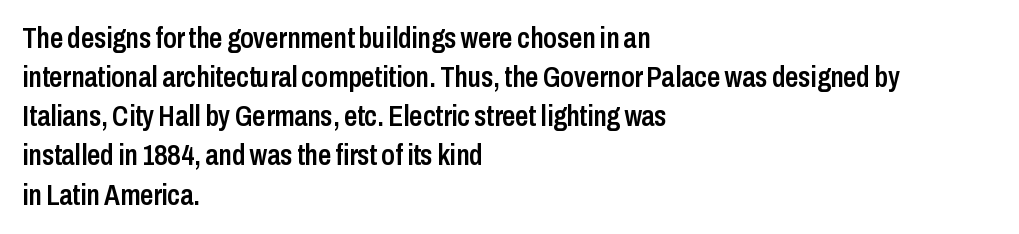
The image shows 29 px semibold, condensed sans-serif type, upright; set left-aligned, normal line spacing (1.35x), normal letter spacing, not underlined; low stroke contrast and a medium x-height.
